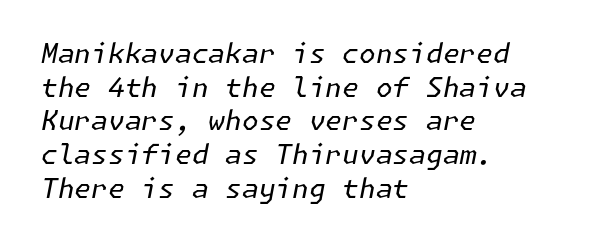
The image shows 27 px text type, italic (leaning right); set left-aligned, normal line spacing (1.25x), normal letter spacing, not underlined.
